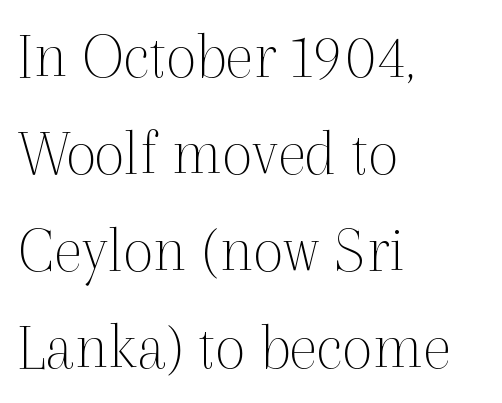
The image shows 67 px thin serif type, upright; set left-aligned, normal line spacing (1.45x), normal letter spacing, not underlined; a medium x-height.
